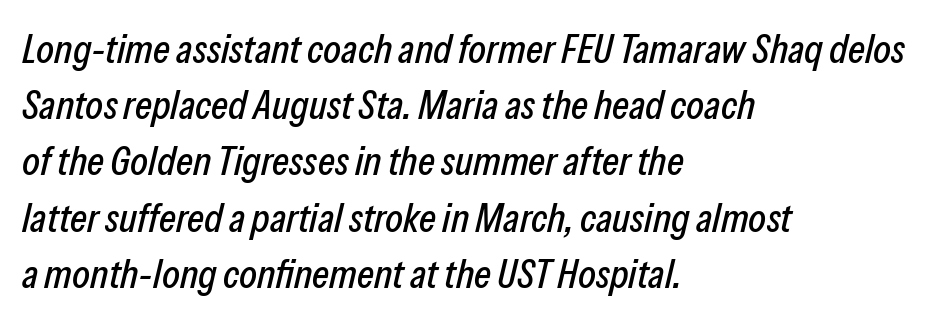
The horizontal fit of the characters is conventional and even. Just letters on the line, the space beneath them empty. A typesetter would call this proportional, since set widths differ per character. Each new line begins a customary step beneath the previous one.
